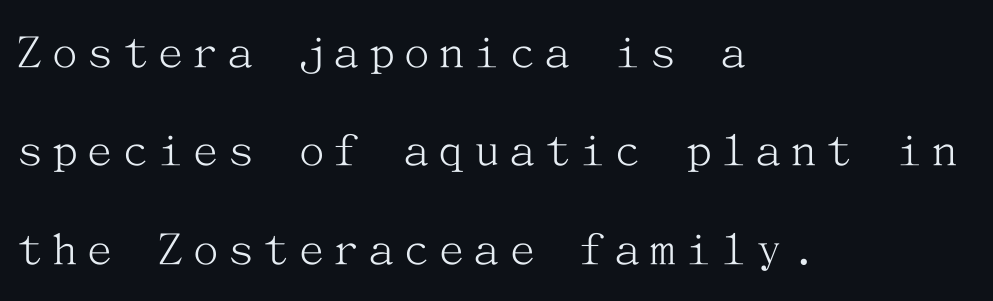
{"serif": "yes", "italic": "no", "bold": "no", "weight": "light", "width": "normal", "stroke_contrast": "medium", "x_height": "medium", "underline": "no", "align": "left", "line_spacing": "loose", "line_spacing_ratio": 1.93, "glyph_px": 51}
